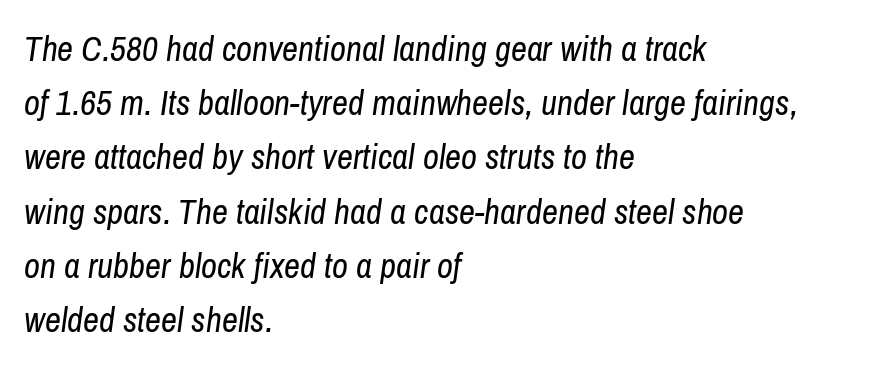
The image shows 35 px regular-weight, condensed type, italic (leaning right); set left-aligned, normal line spacing (1.55x), normal letter spacing, not underlined; low stroke contrast and a medium x-height.
